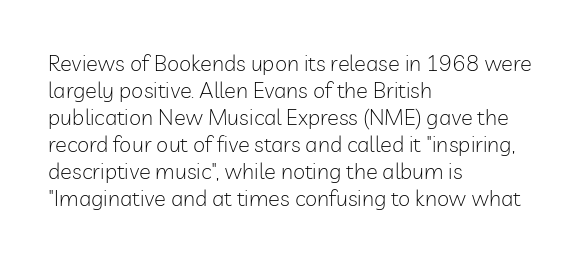
Beneath every word, the page is bare. The lettering holds an erect, upright posture throughout. Caption: face not bold, strokes unweighted. The gaps between neighbouring characters are ordinary and unremarkable.
